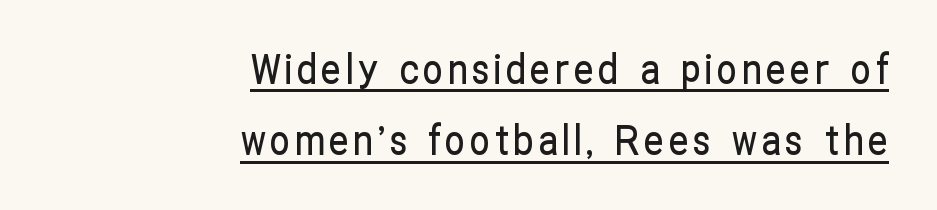
The image shows 40 px condensed sans-serif type, upright; set right-aligned, line spacing 1.78x, underlined; low stroke contrast and a medium x-height.
